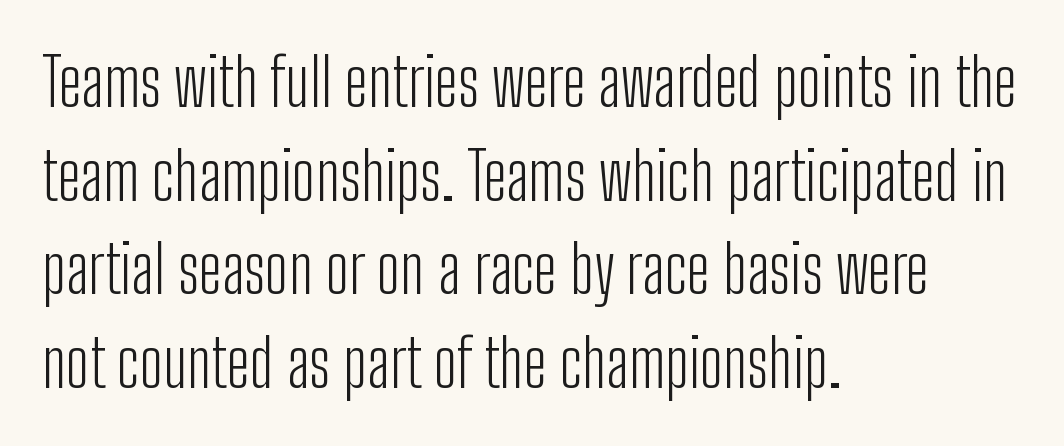
Q: Is the text bold? A: No.
Q: Is the text italic (slanted)? A: No, it is upright.
Q: Is the typeface a serif or a sans-serif typeface? A: Sans-serif.
Q: Is the text underlined? A: No.
Q: How is the paragraph aligned? A: Left-aligned.
Q: Is the spacing between letters normal or unusually wide? A: Normal.
Q: Is the spacing between lines tight, normal or loose? A: Normal.
Q: Width (condensed, normal, or wide)? A: Condensed.
Q: Stroke contrast? A: Low.
Q: x-height? A: Medium.
Q: Monospaced? A: No.
